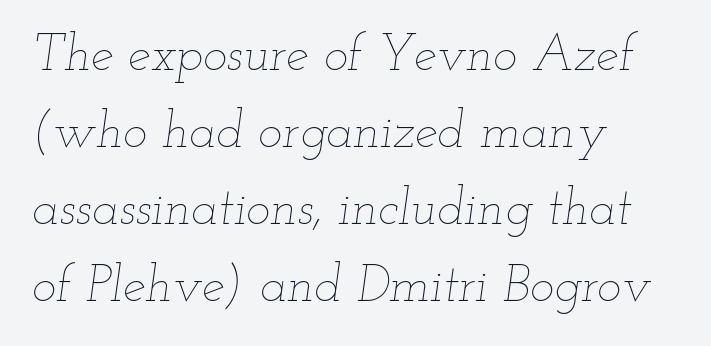
The image shows 51 px thin, wide type, italic (leaning right); set left-aligned, normal line spacing (1.51x), normal letter spacing, not underlined; low stroke contrast and a small x-height.
